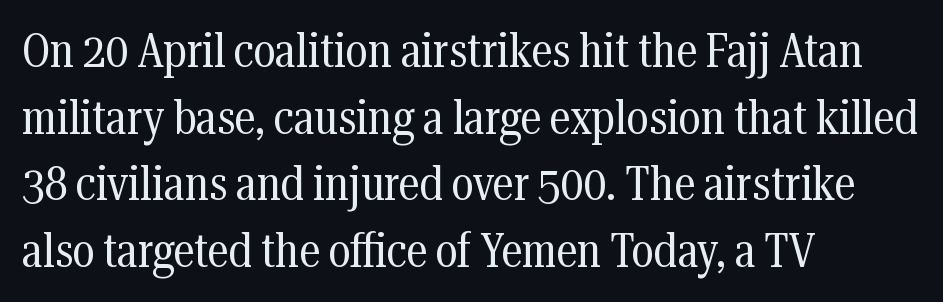
The image shows 48 px regular-weight, condensed serif type, upright; set left-aligned, normal line spacing (1.39x), normal letter spacing, not underlined; medium stroke contrast and a medium x-height.
